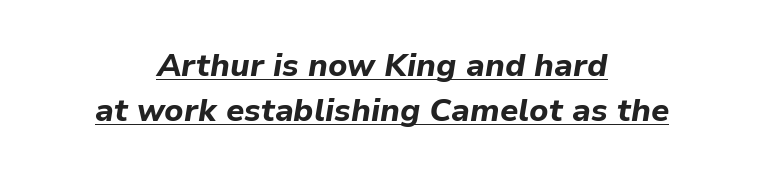
The image shows 32 px bold type, italic (leaning right); set centered, normal line spacing (1.42x), normal letter spacing, underlined; low stroke contrast and a medium x-height.
